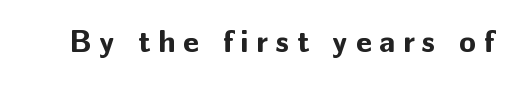
The image shows 31 px bold sans-serif type, upright; set unusually wide letter spacing (+0.25 em), not underlined; low stroke contrast and a medium x-height.
